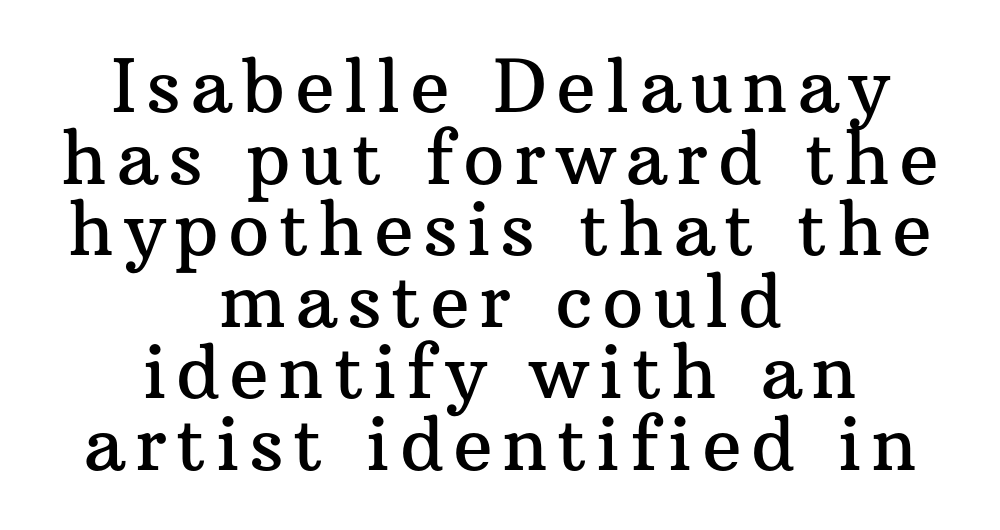
{"serif": "yes", "italic": "no", "width": "normal", "stroke_contrast": "medium", "x_height": "medium", "monospaced": "no", "underline": "no", "align": "center", "line_spacing": "tight", "line_spacing_ratio": 0.98, "glyph_px": 73}
